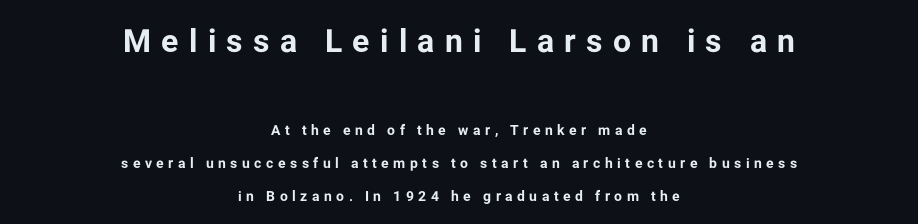
{"serif": "no", "italic": "no", "bold": "yes", "weight": "bold", "width": "normal", "stroke_contrast": "low", "x_height": "medium", "monospaced": "no", "underline": "no", "align": "center", "line_spacing": "loose", "line_spacing_ratio": 2.38, "letter_spacing": "wide", "letter_spacing_em": 0.32, "larger_block": "first", "size_ratio": 2.29, "glyph_px": 32}
